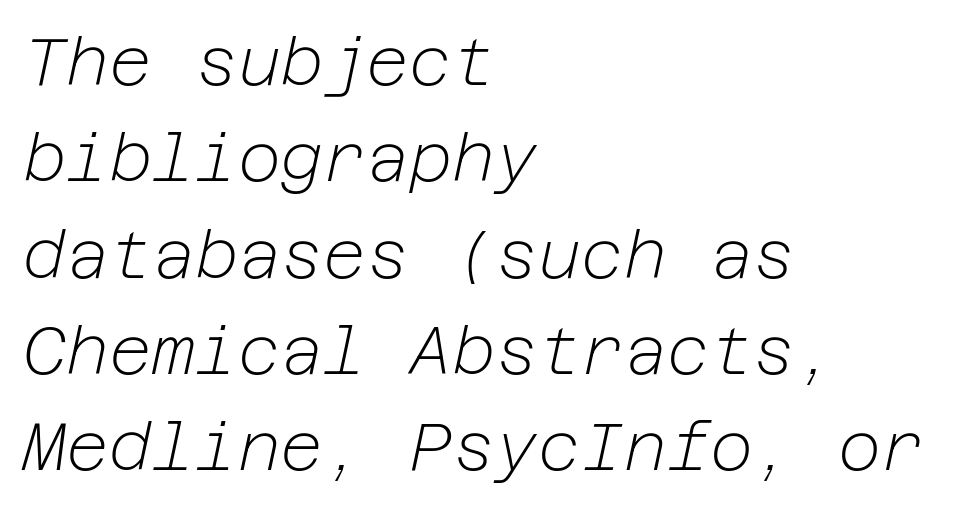
Clear beneath every line of the passage. Is this a heavy cut? Hardly; it is regular or lighter. Words appear dense and cohesive because spacing is normal. Does the leading feel generous? No, just average. Is the type slanted? Yes — the strokes lean at a clear angle.
